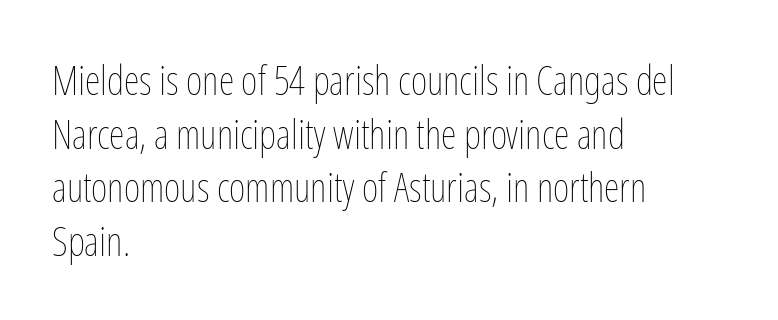
Q: Is the text bold? A: No.
Q: Is the text italic (slanted)? A: No, it is upright.
Q: Is the text underlined? A: No.
Q: How is the paragraph aligned? A: Left-aligned.
Q: Is the spacing between letters normal or unusually wide? A: Normal.
Q: Is the spacing between lines tight, normal or loose? A: Normal.
Q: Width (condensed, normal, or wide)? A: Condensed.
Q: Stroke contrast? A: Low.
Q: x-height? A: Medium.
Q: Monospaced? A: No.
